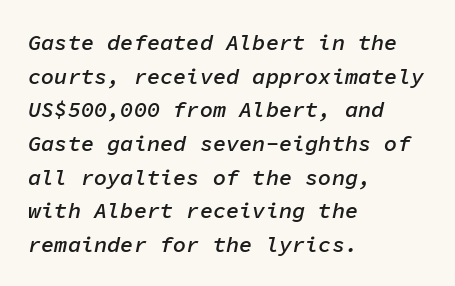
{"italic": "yes", "lean": "right", "slant_degrees": 11, "bold": "semi", "underline": "no", "align": "left", "line_spacing": "normal", "line_spacing_ratio": 1.53, "letter_spacing": "normal", "letter_spacing_em": 0.0, "glyph_px": 22}
